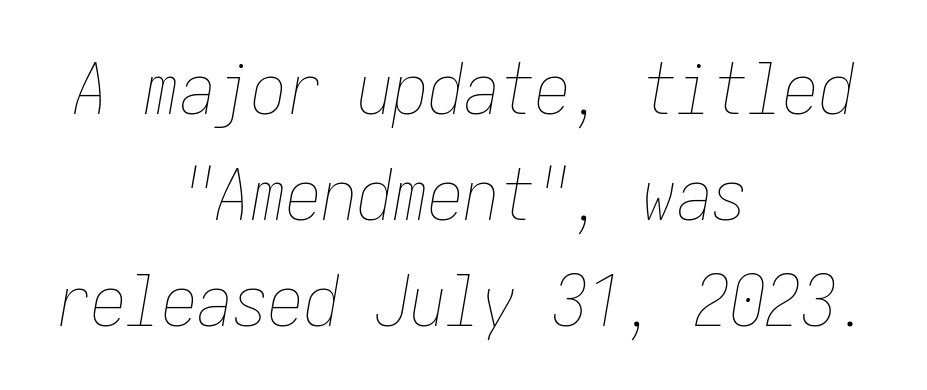
The image shows 71 px thin, condensed type, italic (leaning right); set centered, normal line spacing (1.49x), normal letter spacing, not underlined; low stroke contrast and a medium x-height.
